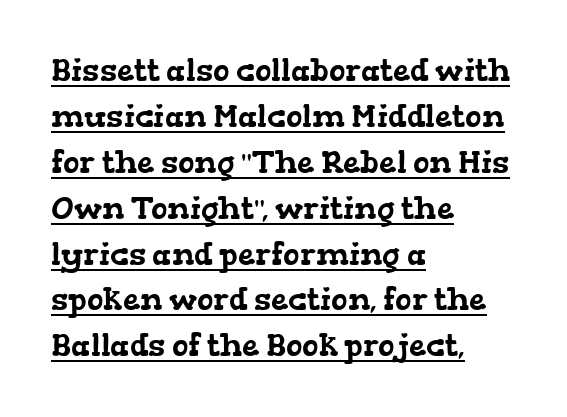
Does the copy run flush right? No — it runs flush left. Think of a printed novel: that variable character pitch is what you see here. Rows of type keep a routine distance in the vertical direction. Words appear dense and cohesive because spacing is normal. Looks like someone drew a line under every word here.
